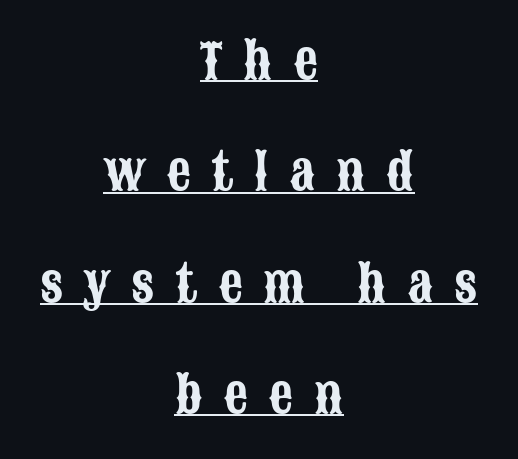
The image shows 48 px condensed sans-serif type, upright; set centered, loose line spacing (2.32x), unusually wide letter spacing (+0.43 em), underlined; low stroke contrast and a large x-height.
